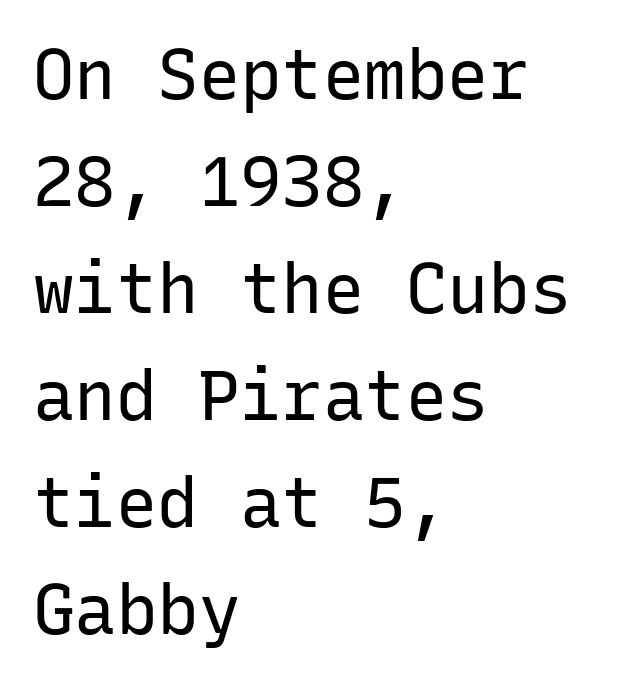
Compared with typical body copy, the letter spacing here is the same. These lines are rendered in a fixed-pitch font. Letters have the restrained weight of plain body copy at most. Classification — sans serif. Style check: upright. Horizontally, the lines are justified to the leading edge only.
